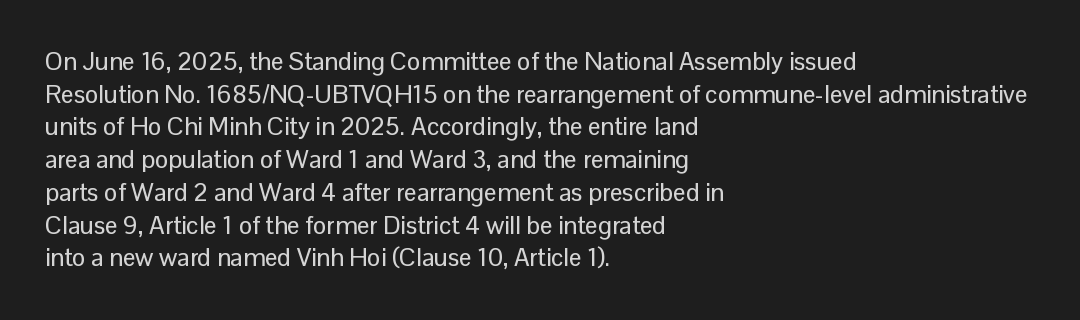
{"italic": "no", "underline": "no", "align": "left", "line_spacing": "normal", "line_spacing_ratio": 1.31, "letter_spacing": "normal", "letter_spacing_em": 0.0, "glyph_px": 25}
